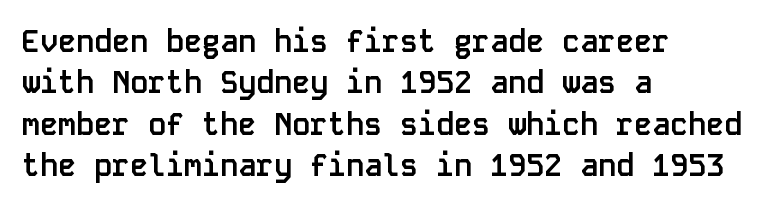
{"serif": "no", "italic": "no", "bold": "yes", "weight": "semibold", "width": "normal", "stroke_contrast": "low", "x_height": "large", "monospaced": "yes", "underline": "no", "align": "left", "line_spacing": "normal", "line_spacing_ratio": 1.38, "letter_spacing": "normal", "letter_spacing_em": 0.0, "glyph_px": 30}
